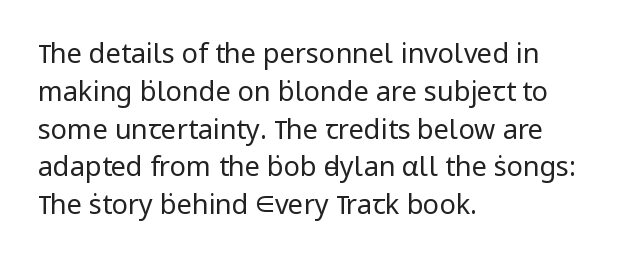
{"italic": "no", "bold": "no", "underline": "no", "align": "left", "line_spacing": "normal", "line_spacing_ratio": 1.4, "letter_spacing": "normal", "letter_spacing_em": 0.0, "glyph_px": 27}
